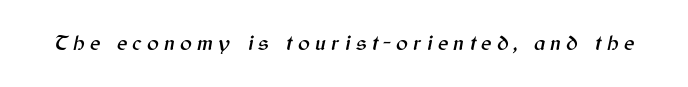
The image shows 22 px text type, italic (leaning right); set unusually wide letter spacing (+0.24 em), not underlined.
